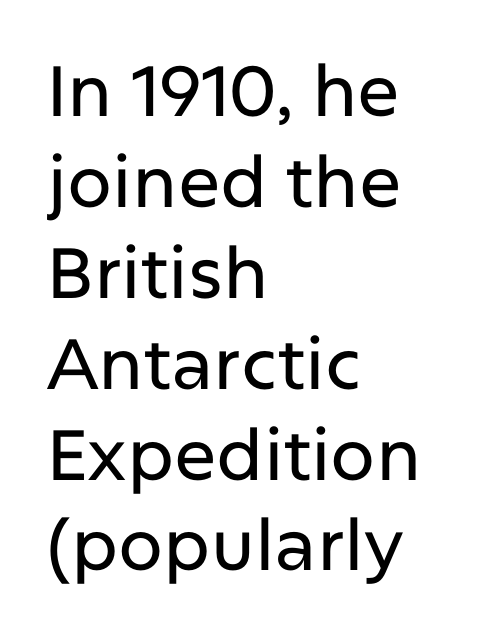
Q: Is the text italic (slanted)? A: No, it is upright.
Q: Is the typeface a serif or a sans-serif typeface? A: Sans-serif.
Q: Is the text underlined? A: No.
Q: How is the paragraph aligned? A: Left-aligned.
Q: Is the spacing between letters normal or unusually wide? A: Normal.
Q: Is the spacing between lines tight, normal or loose? A: Normal.
Q: Width (condensed, normal, or wide)? A: Normal.
Q: Stroke contrast? A: Low.
Q: x-height? A: Medium.
Q: Monospaced? A: No.
